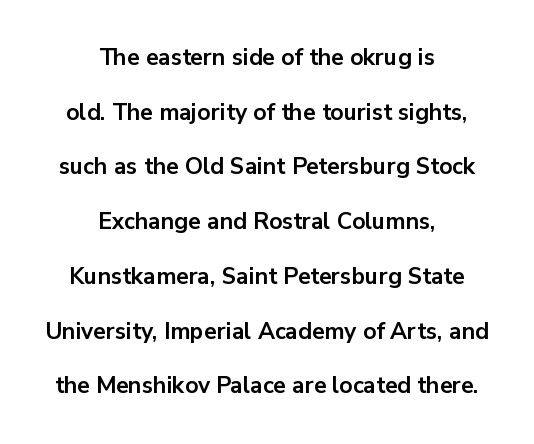
The image shows 23 px bold type, upright; set centered, loose line spacing (2.38x), normal letter spacing, not underlined.
